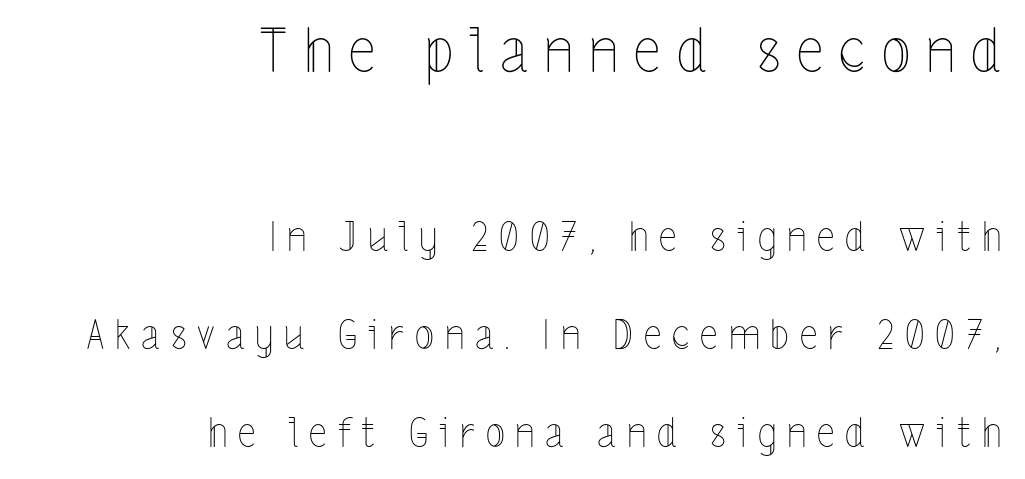
The image shows 60 px thin, condensed type, upright; set right-aligned, loose line spacing (2.45x), unusually wide letter spacing (+0.27 em), not underlined; the first (top) block is 1.5x larger; a medium x-height.
